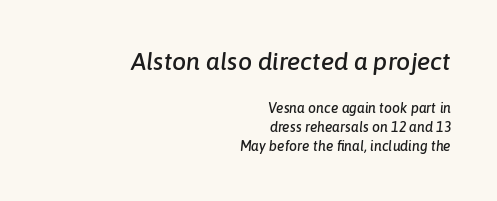
Q: Is the text italic (slanted)? A: Yes, it leans right by about 6 degrees.
Q: Is the text underlined? A: No.
Q: How is the paragraph aligned? A: Right-aligned.
Q: Is the spacing between letters normal or unusually wide? A: Normal.
Q: Is the spacing between lines tight, normal or loose? A: Normal.
Q: Which block of text is set in a larger size, the first (top) or the second (bottom)? A: The first (top) one.
